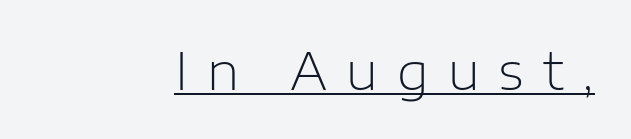
The lettering stays uniformly vertical, giving the passage a roman look. Nothing sits at the stroke ends, so this counts as sans-serif. Is this a fixed-width face? No — the glyphs have proportional, varying widths. This is underlined copy, the kind a proofreader might mark for attention. Unbolded letterforms with no extra heft. The tracking jumps out immediately: characters are airy and widely separated.
